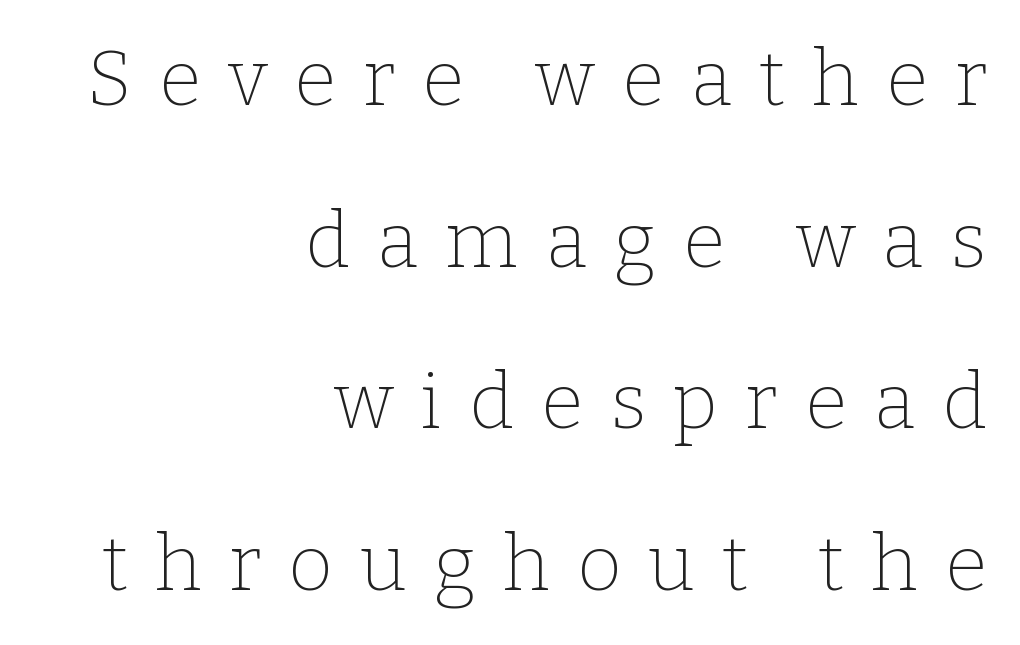
Q: Is the text bold? A: No.
Q: Is the text italic (slanted)? A: No, it is upright.
Q: Is the typeface a serif or a sans-serif typeface? A: Serif.
Q: Is the text underlined? A: No.
Q: How is the paragraph aligned? A: Right-aligned.
Q: Is the spacing between letters normal or unusually wide? A: Unusually wide.
Q: Is the spacing between lines tight, normal or loose? A: Loose.
Q: Width (condensed, normal, or wide)? A: Normal.
Q: Stroke contrast? A: Low.
Q: x-height? A: Medium.
Q: Monospaced? A: No.
